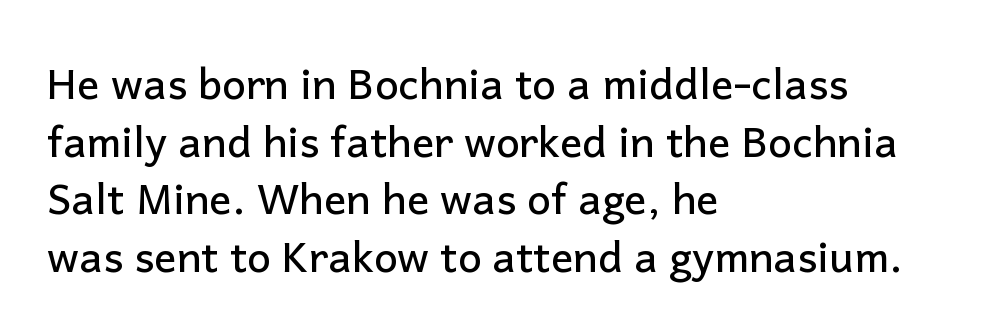
The image shows 42 px sans-serif type, upright; set left-aligned, normal line spacing (1.37x), normal letter spacing, not underlined; low stroke contrast and a medium x-height.
